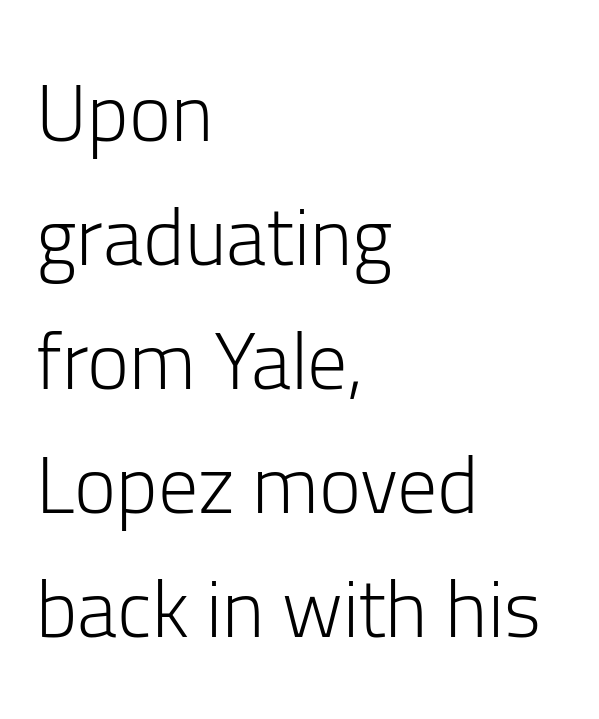
{"serif": "no", "italic": "no", "bold": "no", "weight": "light", "width": "normal", "stroke_contrast": "low", "x_height": "medium", "monospaced": "no", "underline": "no", "align": "left", "line_spacing": "normal", "line_spacing_ratio": 1.55, "letter_spacing": "normal", "letter_spacing_em": 0.0, "glyph_px": 80}
